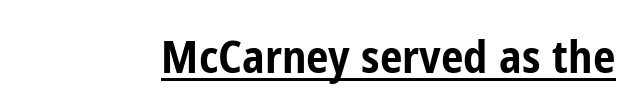
The image shows 45 px bold, condensed sans-serif type, upright; set normal letter spacing, underlined; low stroke contrast and a medium x-height.
